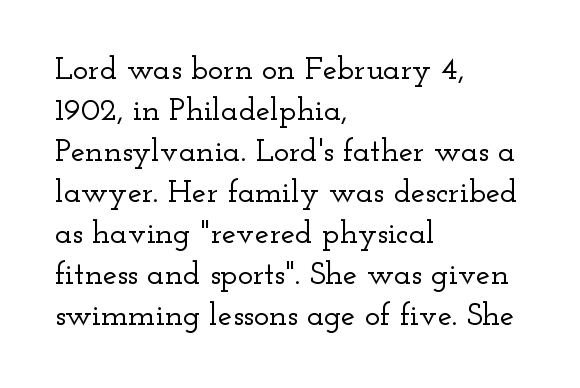
Q: Is the text italic (slanted)? A: No, it is upright.
Q: Is the typeface a serif or a sans-serif typeface? A: Serif.
Q: Is the text underlined? A: No.
Q: How is the paragraph aligned? A: Left-aligned.
Q: Is the spacing between letters normal or unusually wide? A: Normal.
Q: Is the spacing between lines tight, normal or loose? A: Normal.
Q: Width (condensed, normal, or wide)? A: Wide.
Q: Stroke contrast? A: Low.
Q: x-height? A: Small.
Q: Monospaced? A: No.
